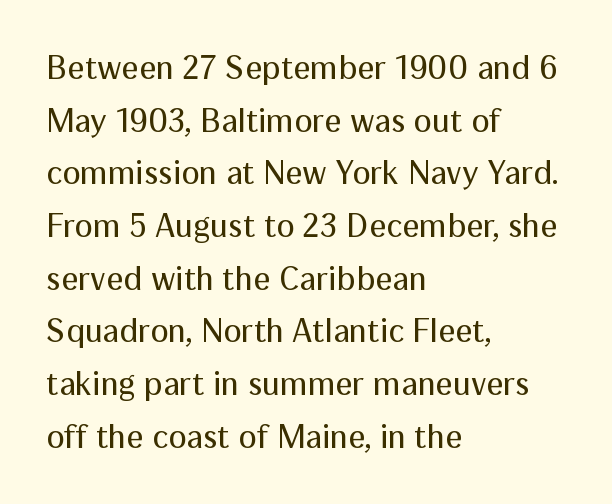
The image shows 34 px regular-weight sans-serif type, upright; set left-aligned, normal line spacing (1.55x), normal letter spacing, not underlined; medium stroke contrast and a medium x-height.
